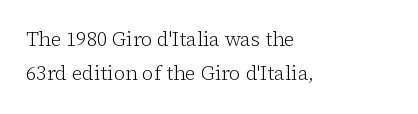
The image shows 20 px text type, upright; set left-aligned, line spacing 1.72x, normal letter spacing, not underlined.
